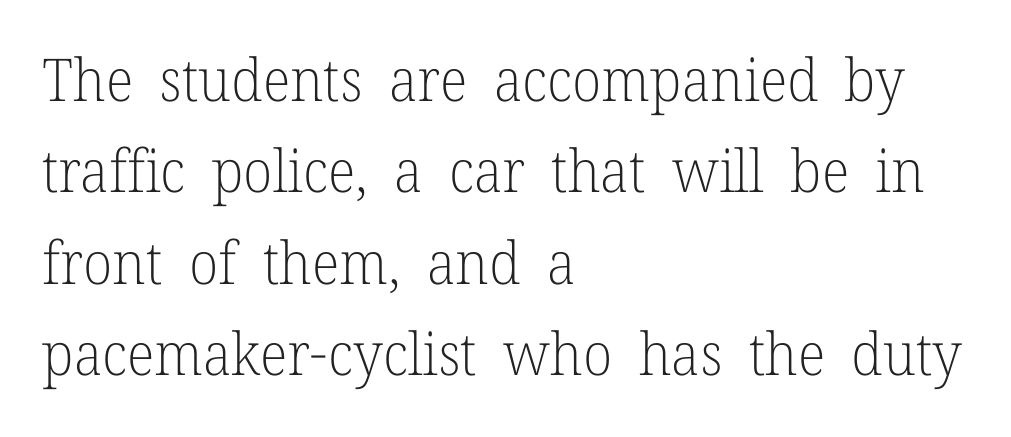
Plain, unruled lines of type. The letters sit at their default tracking, neither squeezed nor spread. Nothing heavy about these letters — not bold at all. These lines are rendered in a variable-pitch font. Baseline-to-baseline distance is the conventional proportion of letter height.
